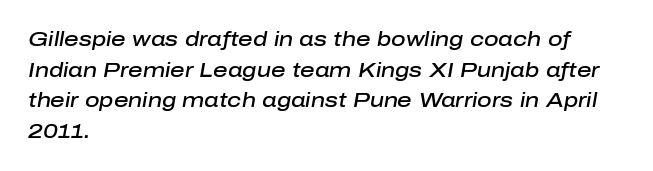
This sample uses an oblique cut, with every glyph tilted off the vertical. How are the letters spaced? Ordinarily, with no added tracking. Just letters on the line, the space beneath them empty. Baseline-to-baseline distance is the conventional proportion of letter height. The glyphs have the mass of a demibold cut, below bold. Alignment: flush left.
